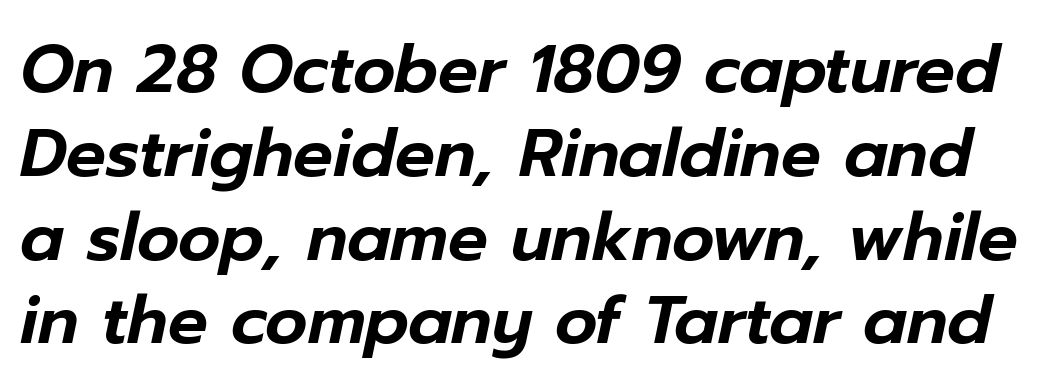
The image shows 66 px text type, italic (leaning right); set normal line spacing (1.27x), normal letter spacing, not underlined; low stroke contrast and a medium x-height.
